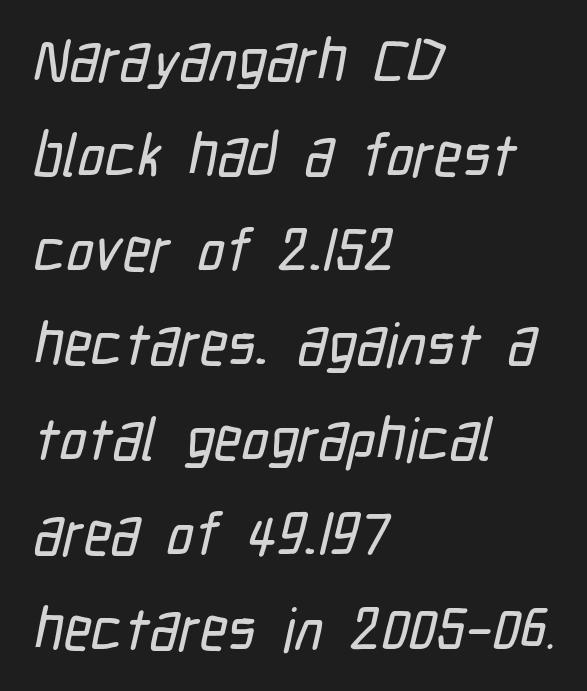
Observe the absence of serifs on each vertical stroke in this sample. The lines in this sample share a left origin and differ only in where they stop. Quick note: underline off. The letters advance in unequal steps, a hallmark of proportional type. Does the leading feel generous? No, just average.
